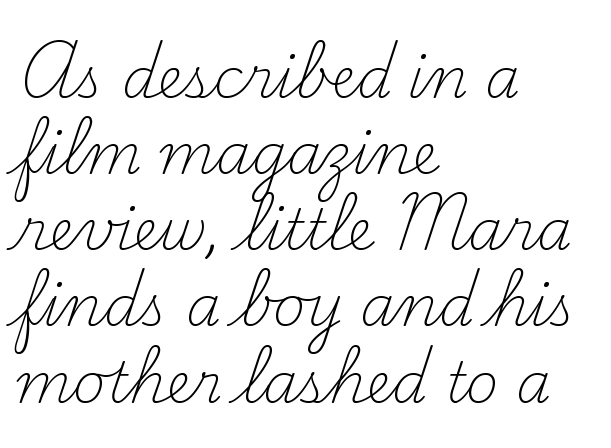
The image shows 56 px light type; set left-aligned, normal line spacing (1.36x), normal letter spacing, not underlined; medium stroke contrast and a small x-height.
